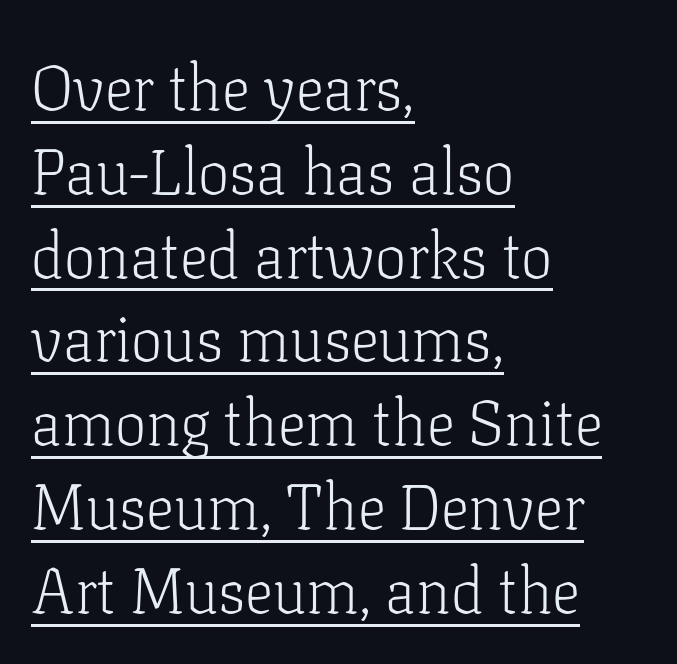
Q: Is the text bold? A: No.
Q: Is the text italic (slanted)? A: No, it is upright.
Q: Is the typeface a serif or a sans-serif typeface? A: Serif.
Q: Is the text underlined? A: Yes.
Q: How is the paragraph aligned? A: Left-aligned.
Q: Is the spacing between letters normal or unusually wide? A: Normal.
Q: Is the spacing between lines tight, normal or loose? A: Normal.
Q: Width (condensed, normal, or wide)? A: Normal.
Q: Stroke contrast? A: Low.
Q: x-height? A: Medium.
Q: Monospaced? A: No.
